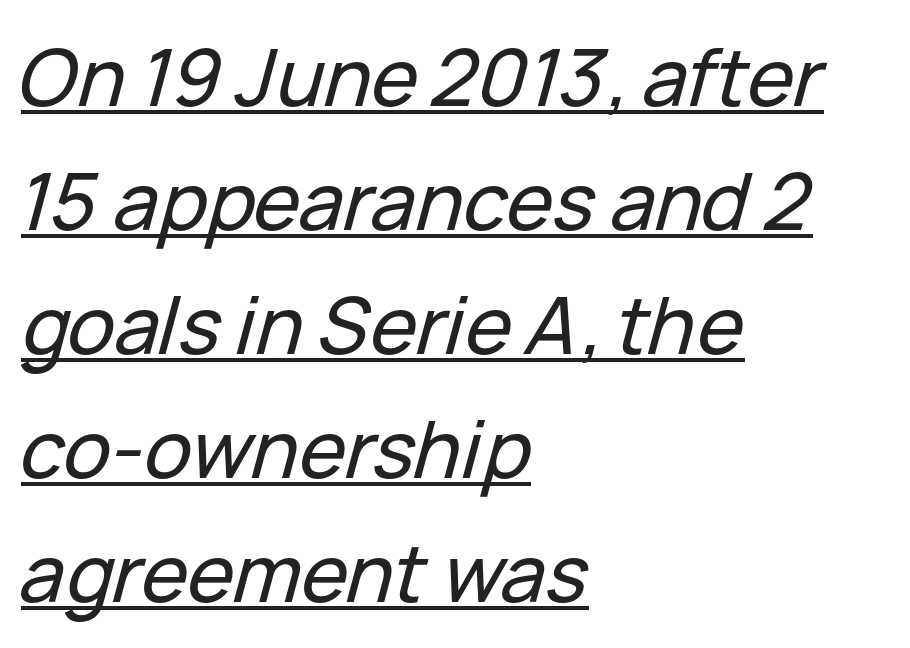
{"italic": "yes", "lean": "right", "slant_degrees": 15, "width": "normal", "stroke_contrast": "low", "x_height": "medium", "monospaced": "no", "underline": "yes", "align": "left", "line_spacing": "normal", "line_spacing_ratio": 1.57, "letter_spacing": "normal", "letter_spacing_em": 0.0, "glyph_px": 79}
